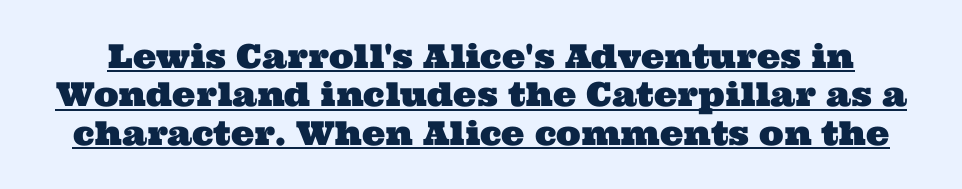
Q: Is the typeface a serif or a sans-serif typeface? A: Serif.
Q: Is the text underlined? A: Yes.
Q: Is the spacing between letters normal or unusually wide? A: Normal.
Q: Width (condensed, normal, or wide)? A: Wide.
Q: Stroke contrast? A: Medium.
Q: x-height? A: Medium.
Q: Monospaced? A: No.
